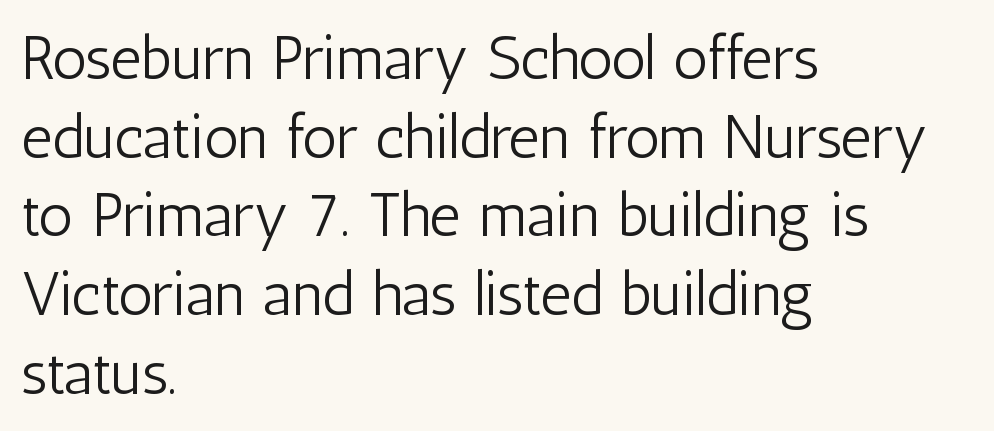
The image shows 61 px light, condensed sans-serif type, upright; set left-aligned, normal line spacing (1.29x), normal letter spacing, not underlined; low stroke contrast and a medium x-height.
